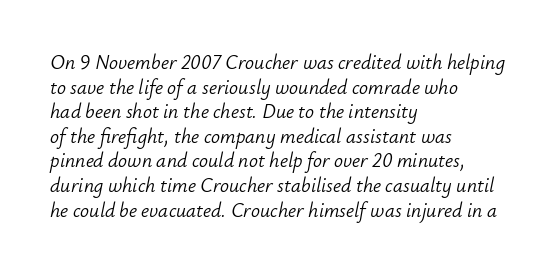
The letterforms sit at book weight or below. Every character sits at an angle, as italics do. Check under the words: just untouched page. Each line starts at the same left margin while the right side varies.
